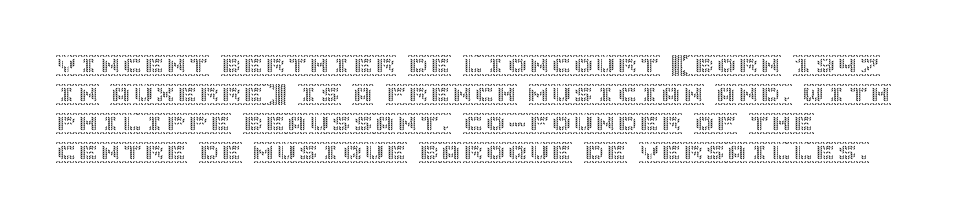
{"italic": "no", "underline": "no", "align": "left", "line_spacing": "normal", "line_spacing_ratio": 1.32, "letter_spacing": "normal", "letter_spacing_em": 0.0, "glyph_px": 22}
